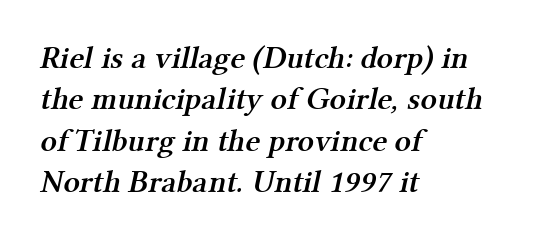
This sample uses a serif face. Baseline-to-baseline distance is the conventional proportion of letter height. The tracking reads as untouched default to a designer's eye. You could not count columns in this text — the font is proportionally spaced.
